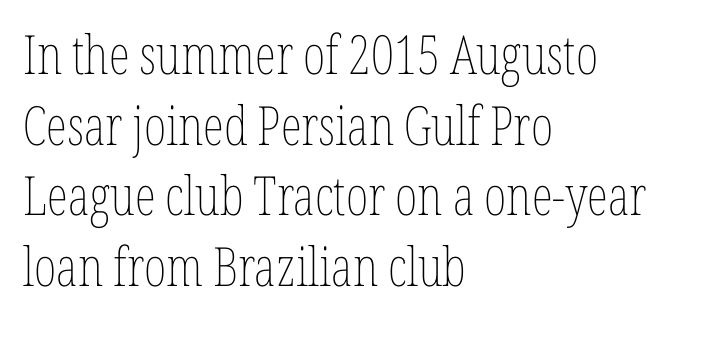
Q: Is the text bold? A: No.
Q: Is the text italic (slanted)? A: No, it is upright.
Q: Is the text underlined? A: No.
Q: How is the paragraph aligned? A: Left-aligned.
Q: Is the spacing between letters normal or unusually wide? A: Normal.
Q: Is the spacing between lines tight, normal or loose? A: Normal.
Q: Width (condensed, normal, or wide)? A: Condensed.
Q: Stroke contrast? A: Low.
Q: x-height? A: Medium.
Q: Monospaced? A: No.
